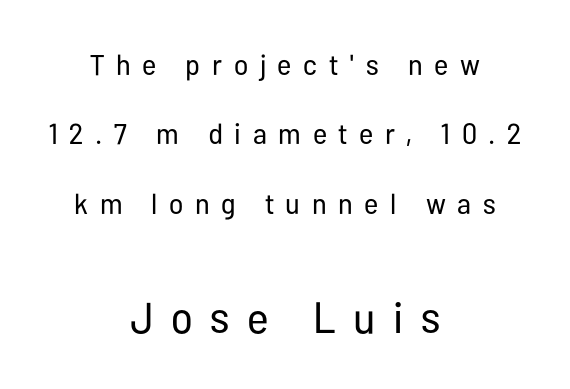
The weight tops out at a normal text grade. The paragraph shown floats in the horizontal middle. The area under the type is left untouched. The line-height multiplier appears high, well above default.
